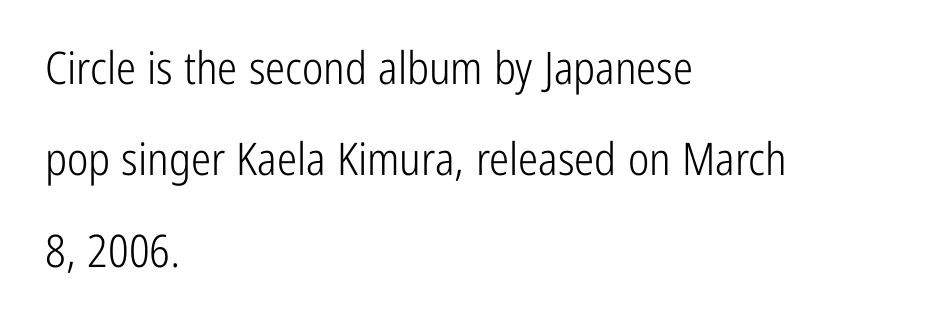
{"serif": "no", "italic": "no", "bold": "no", "weight": "light", "width": "condensed", "stroke_contrast": "low", "x_height": "medium", "monospaced": "no", "underline": "no", "align": "left", "line_spacing": "loose", "line_spacing_ratio": 2.03, "letter_spacing": "normal", "letter_spacing_em": 0.0, "glyph_px": 45}
